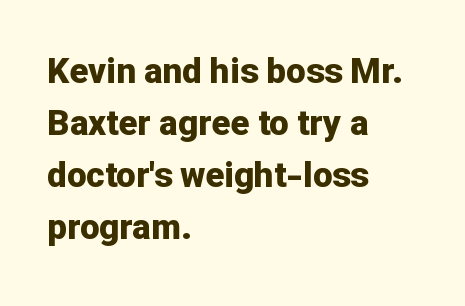
The text block is weighted toward the left margin, trailing off unevenly rightward. What's the leading like? Ordinary, nothing unusual. The letters sit at their default tracking, neither squeezed nor spread. Strong, thick strokes mark this as bold type.
